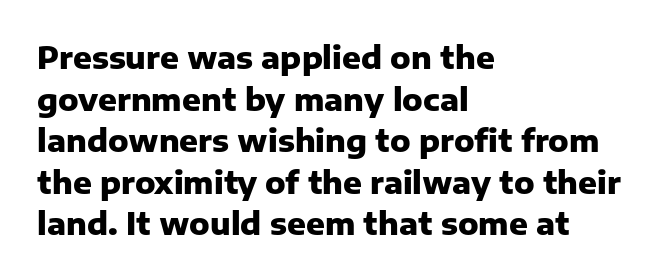
The image shows 31 px heavy sans-serif type, upright; set left-aligned, normal line spacing (1.34x), normal letter spacing, not underlined; low stroke contrast and a medium x-height.
